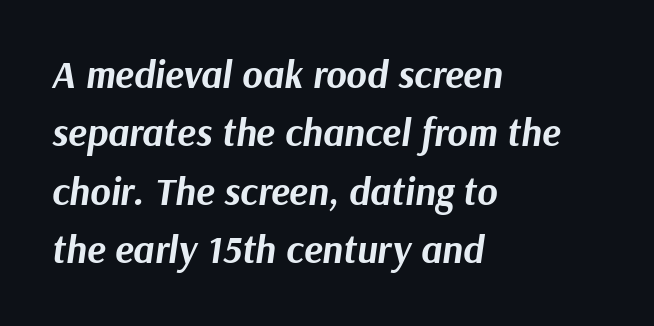
The image shows 39 px bold type, italic (leaning right); set left-aligned, normal line spacing (1.5x), normal letter spacing, not underlined; medium stroke contrast and a medium x-height.
